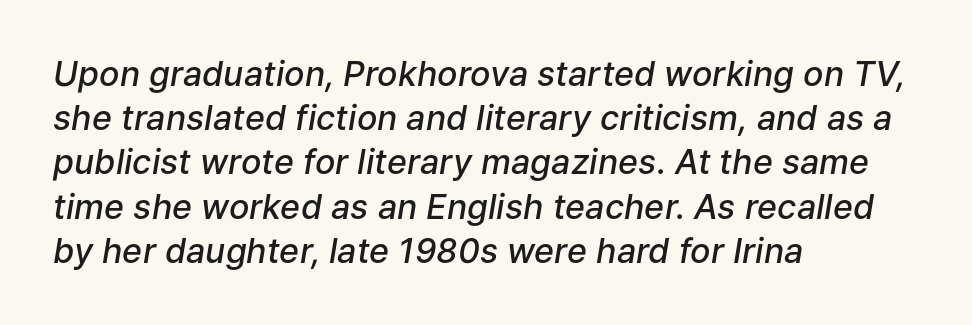
{"italic": "yes", "lean": "right", "slant_degrees": 9, "bold": "semi", "weight": "semibold", "width": "normal", "stroke_contrast": "low", "x_height": "medium", "monospaced": "no", "underline": "no", "align": "left", "line_spacing": "normal", "line_spacing_ratio": 1.3, "letter_spacing": "normal", "letter_spacing_em": 0.0, "glyph_px": 34}
